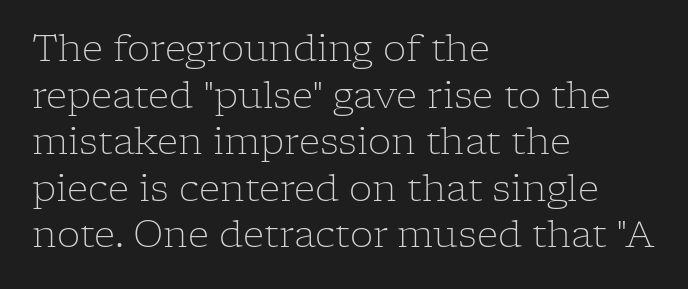
{"serif": "yes", "italic": "no", "bold": "no", "weight": "light", "width": "normal", "stroke_contrast": "low", "x_height": "medium", "monospaced": "no", "underline": "no", "align": "left", "line_spacing": "normal", "line_spacing_ratio": 1.26, "letter_spacing": "normal", "letter_spacing_em": 0.0, "glyph_px": 37}
